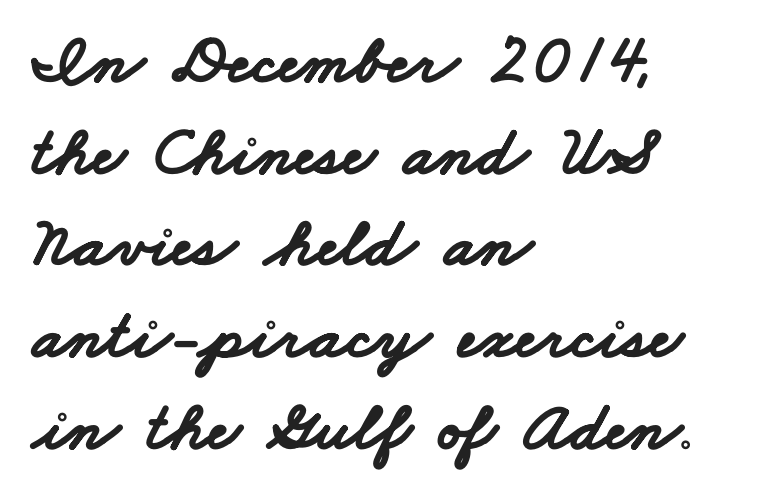
{"serif": "no", "bold": "yes", "weight": "bold", "width": "wide", "stroke_contrast": "low", "x_height": "small", "monospaced": "no", "underline": "no", "align": "left", "line_spacing": "normal", "line_spacing_ratio": 1.31, "letter_spacing": "normal", "letter_spacing_em": 0.0, "glyph_px": 70}
